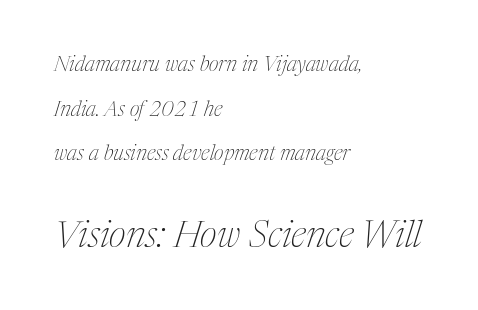
Q: Is the text bold? A: No.
Q: Is the text italic (slanted)? A: Yes, it leans right by about 17 degrees.
Q: Is the typeface a serif or a sans-serif typeface? A: Serif.
Q: Is the text underlined? A: No.
Q: How is the paragraph aligned? A: Left-aligned.
Q: Is the spacing between letters normal or unusually wide? A: Normal.
Q: Is the spacing between lines tight, normal or loose? A: Loose.
Q: Which block of text is set in a larger size, the first (top) or the second (bottom)? A: The second (bottom) one.
Q: Width (condensed, normal, or wide)? A: Condensed.
Q: Stroke contrast? A: Medium.
Q: x-height? A: Medium.
Q: Monospaced? A: No.
